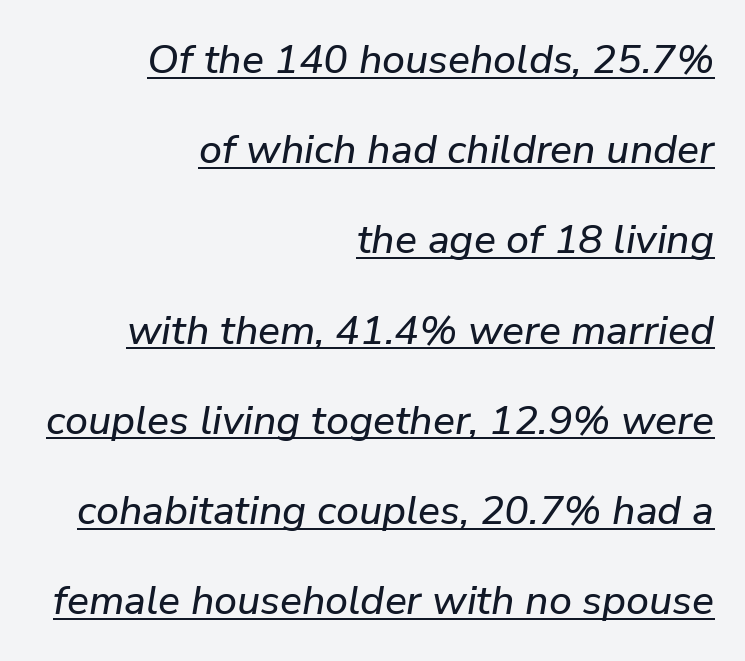
Q: Is the text italic (slanted)? A: Yes, it leans right by about 9 degrees.
Q: Is the text underlined? A: Yes.
Q: How is the paragraph aligned? A: Right-aligned.
Q: Is the spacing between letters normal or unusually wide? A: Normal.
Q: Is the spacing between lines tight, normal or loose? A: Loose.
Q: Width (condensed, normal, or wide)? A: Normal.
Q: Stroke contrast? A: Low.
Q: x-height? A: Medium.
Q: Monospaced? A: No.
